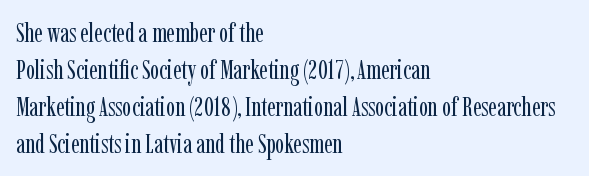
Q: Is the text bold? A: No.
Q: Is the text italic (slanted)? A: No, it is upright.
Q: Is the text underlined? A: No.
Q: How is the paragraph aligned? A: Left-aligned.
Q: Is the spacing between letters normal or unusually wide? A: Normal.
Q: Is the spacing between lines tight, normal or loose? A: Normal.
